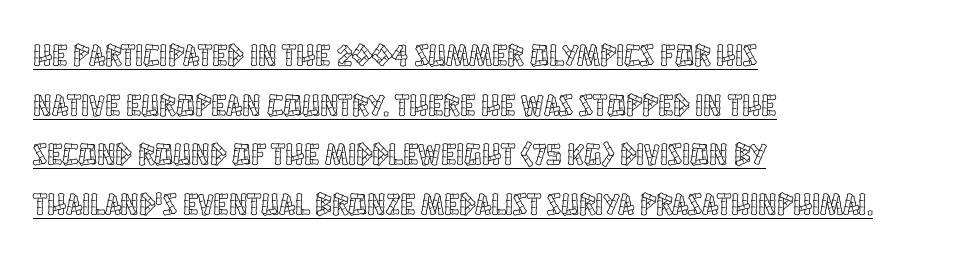
This block has exactly the height ordinary leading produces. You could not count columns in this text — the font is proportionally spaced. Somebody hit Ctrl+U on this one — the words are underlined. This rendering leaves character spacing at its baseline value. The axis of the letterforms is exactly vertical. Alignment: flush left.
